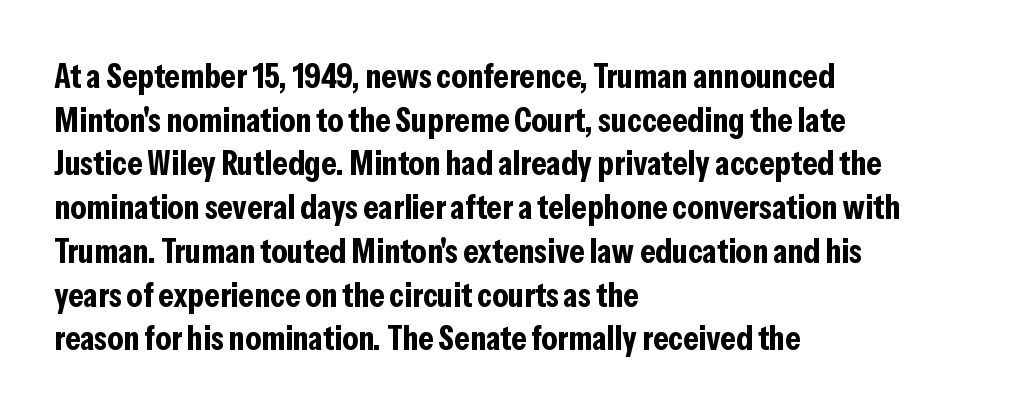
Examine the stroke ends and you'll find no serifs. The compositor pushed each line to the left boundary. These lines were composed using upright roman letters. Default kerning and tracking; the words read as compact shapes. Plenty of ink on the page — the face is bold. Clear beneath every line of the passage.
